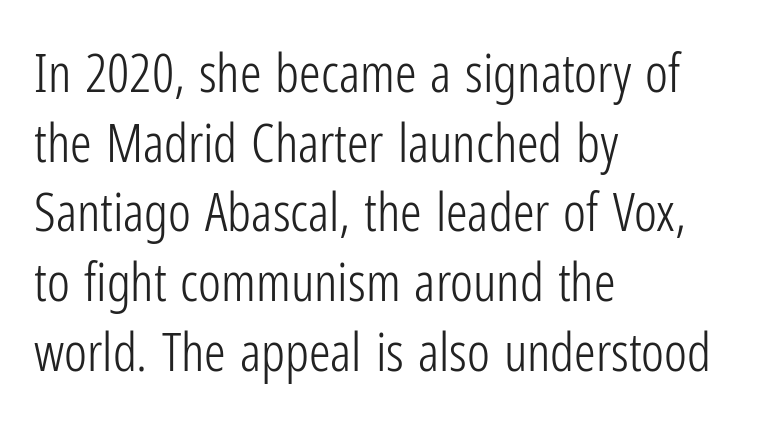
The image shows 54 px light, condensed sans-serif type, upright; set left-aligned, normal line spacing (1.29x), normal letter spacing, not underlined; low stroke contrast and a medium x-height.
